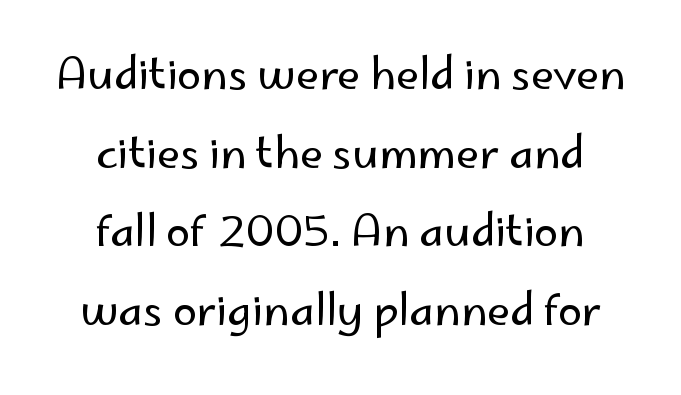
{"serif": "no", "italic": "no", "bold": "no", "weight": "regular", "width": "normal", "stroke_contrast": "low", "x_height": "small", "monospaced": "no", "underline": "no", "align": "center", "line_spacing_ratio": 1.83, "letter_spacing": "normal", "letter_spacing_em": 0.0, "glyph_px": 43}
